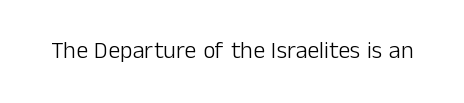
{"italic": "no", "bold": "no", "underline": "no", "letter_spacing": "normal", "letter_spacing_em": 0.0, "glyph_px": 24}
